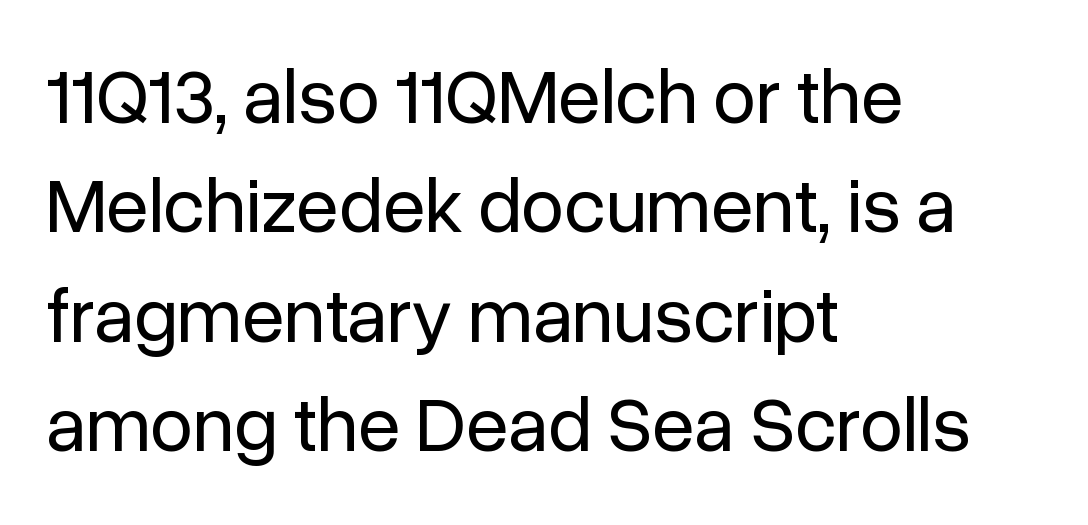
The setting favours the left margin, as ordinary paragraphs usually do. The rows are spaced the way most documents space them. Type without underlining. This sample uses an upright cut, with every glyph sitting square on the baseline. A quiet, ordinary-to-light weight characterises the typeface.
